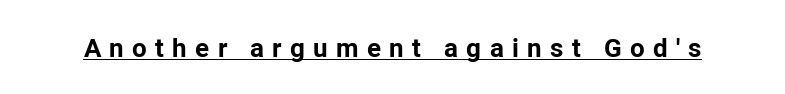
The image shows 26 px bold type, upright; set unusually wide letter spacing (+0.32 em), underlined.
